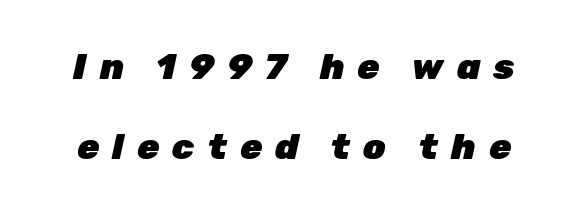
{"italic": "yes", "lean": "right", "slant_degrees": 12, "bold": "yes", "weight": "heavy", "width": "normal", "stroke_contrast": "low", "x_height": "medium", "monospaced": "no", "underline": "no", "line_spacing": "loose", "line_spacing_ratio": 2.23, "letter_spacing": "wide", "letter_spacing_em": 0.36, "glyph_px": 36}
